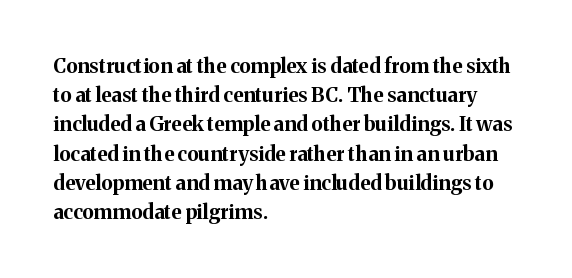
{"italic": "no", "bold": "yes", "underline": "no", "align": "left", "line_spacing": "normal", "line_spacing_ratio": 1.46, "letter_spacing": "normal", "letter_spacing_em": 0.0, "glyph_px": 20}
